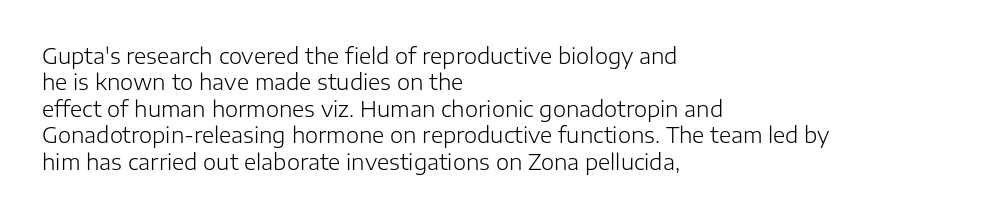
The rendering uses a moderate line-height, typical for paragraphs. Only glyphs here, with clear space below each row. The passage is arranged the way most books set body copy — flush left. Spacing between characters is what you'd get straight out of the box.
